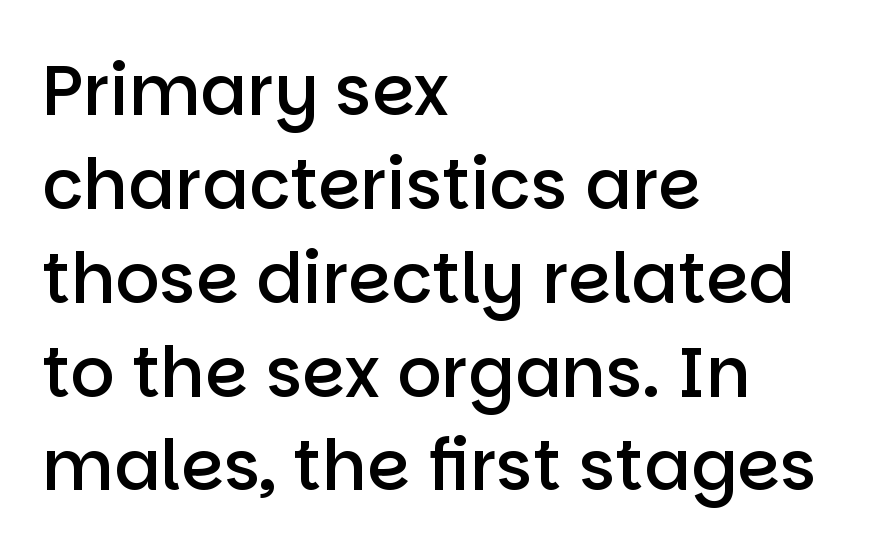
Q: Is the text bold? A: Semi-bold.
Q: Is the text italic (slanted)? A: No, it is upright.
Q: Is the typeface a serif or a sans-serif typeface? A: Sans-serif.
Q: Is the text underlined? A: No.
Q: How is the paragraph aligned? A: Left-aligned.
Q: Is the spacing between letters normal or unusually wide? A: Normal.
Q: Is the spacing between lines tight, normal or loose? A: Normal.
Q: Width (condensed, normal, or wide)? A: Normal.
Q: Stroke contrast? A: Low.
Q: x-height? A: Large.
Q: Monospaced? A: No.
